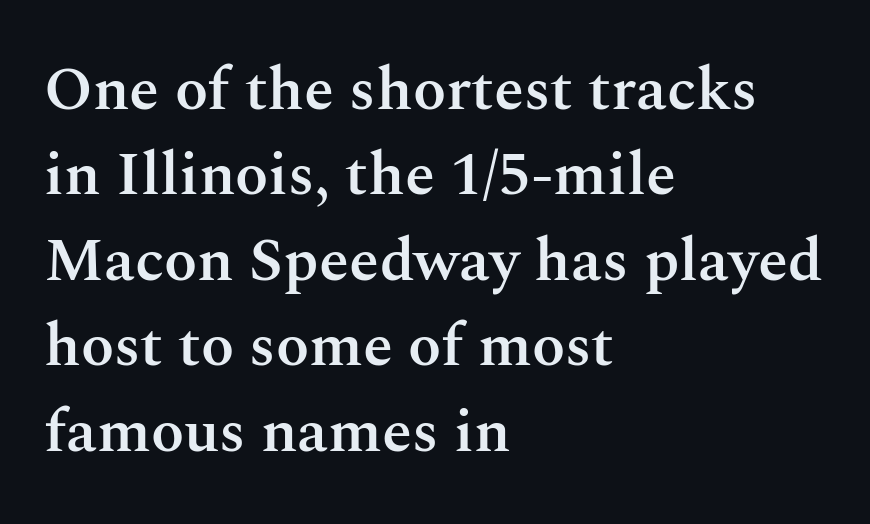
{"serif": "yes", "italic": "no", "bold": "semi", "weight": "semibold", "width": "normal", "stroke_contrast": "medium", "x_height": "medium", "monospaced": "no", "underline": "no", "align": "left", "line_spacing": "normal", "line_spacing_ratio": 1.4, "letter_spacing": "normal", "letter_spacing_em": 0.0, "glyph_px": 61}
